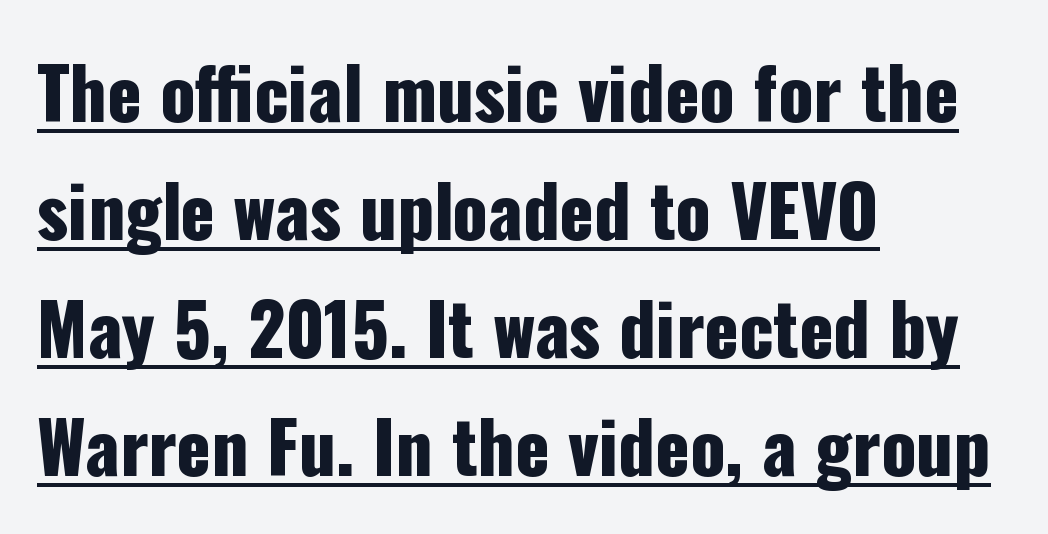
Underlined type. The compositor pushed each line to the left boundary. Vertical spacing — default. The letters carry no serifs — their stems end cleanly without finishing strokes.
